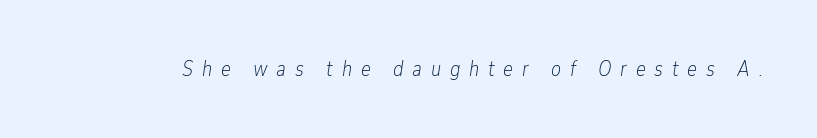
The image shows 21 px text type, italic (leaning right); set unusually wide letter spacing (+0.42 em), not underlined.
